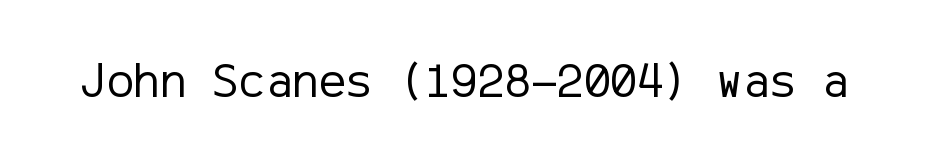
Q: Is the text bold? A: No.
Q: Is the text italic (slanted)? A: No, it is upright.
Q: Is the typeface a serif or a sans-serif typeface? A: Sans-serif.
Q: Is the text underlined? A: No.
Q: Is the spacing between letters normal or unusually wide? A: Normal.
Q: Width (condensed, normal, or wide)? A: Normal.
Q: Stroke contrast? A: Low.
Q: x-height? A: Medium.
